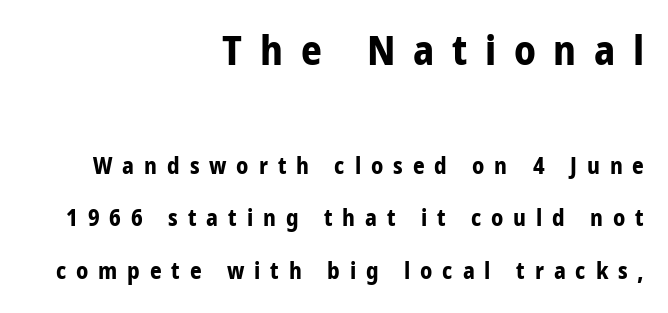
Q: Is the text bold? A: Yes.
Q: Is the text italic (slanted)? A: No, it is upright.
Q: Is the typeface a serif or a sans-serif typeface? A: Sans-serif.
Q: Is the text underlined? A: No.
Q: How is the paragraph aligned? A: Right-aligned.
Q: Is the spacing between letters normal or unusually wide? A: Unusually wide.
Q: Is the spacing between lines tight, normal or loose? A: Loose.
Q: Which block of text is set in a larger size, the first (top) or the second (bottom)? A: The first (top) one.
Q: Width (condensed, normal, or wide)? A: Condensed.
Q: Stroke contrast? A: Low.
Q: x-height? A: Large.
Q: Monospaced? A: No.
